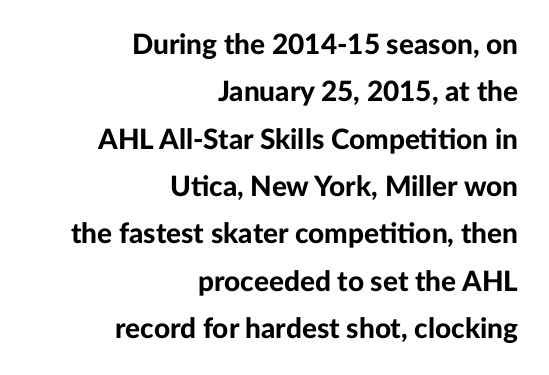
Is this a sans? Yes — the strokes have no serifs. Chunky letters — that's bold for sure. Tracking value appears to be zero — textbook default spacing. Do the characters align in a grid? No, the font is proportional.
